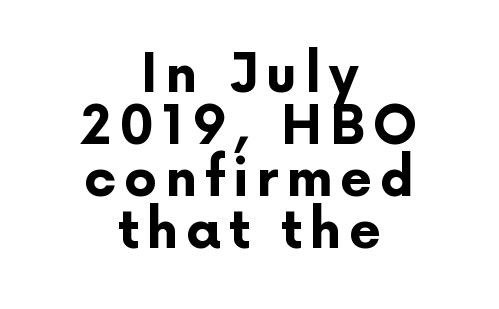
Q: Is the text bold? A: Yes.
Q: Is the text italic (slanted)? A: No, it is upright.
Q: Is the typeface a serif or a sans-serif typeface? A: Sans-serif.
Q: Is the text underlined? A: No.
Q: How is the paragraph aligned? A: Centered.
Q: Is the spacing between lines tight, normal or loose? A: Tight.
Q: Width (condensed, normal, or wide)? A: Normal.
Q: Stroke contrast? A: Low.
Q: x-height? A: Medium.
Q: Monospaced? A: No.
